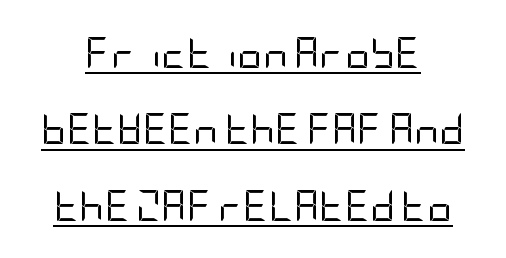
Stems and bowls with no extra thickness — not bold. Notice the wide empty band between every row — that's loose leading. Nope, no serifs anywhere on these letters. Ordinary non-slanted type is in use. The gaps between neighbouring characters are ordinary and unremarkable.
